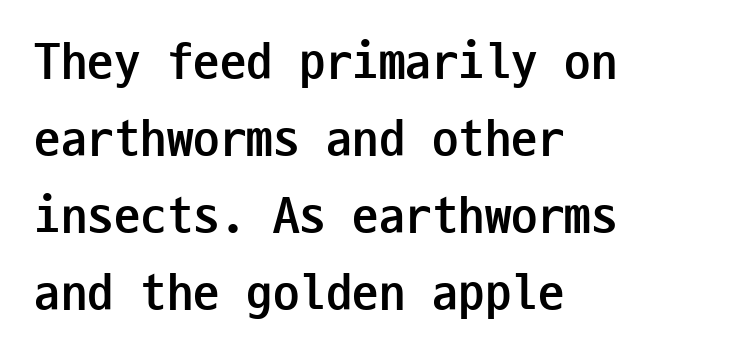
{"serif": "no", "italic": "no", "bold": "yes", "weight": "semibold", "width": "condensed", "stroke_contrast": "low", "x_height": "medium", "monospaced": "yes", "underline": "no", "align": "left", "line_spacing": "normal", "line_spacing_ratio": 1.45, "letter_spacing": "normal", "letter_spacing_em": 0.0, "glyph_px": 53}
